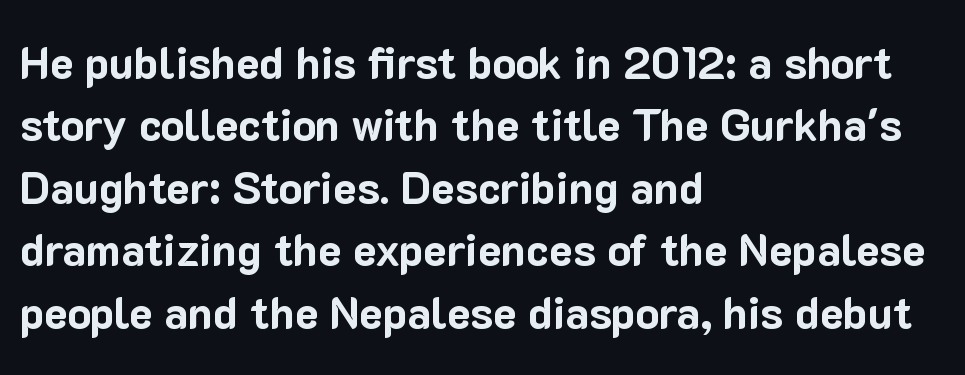
{"serif": "no", "italic": "no", "bold": "yes", "weight": "bold", "width": "normal", "stroke_contrast": "low", "x_height": "medium", "monospaced": "no", "underline": "no", "align": "left", "line_spacing": "normal", "line_spacing_ratio": 1.42, "letter_spacing": "normal", "letter_spacing_em": 0.0, "glyph_px": 44}
